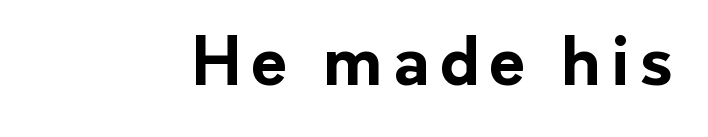
Here the designer chose a conventional face with non-uniform glyph widths. A bare baseline throughout the passage. A full-strength bold gives these letters their thick strokes. The typography opts for an upright posture over an oblique one.
